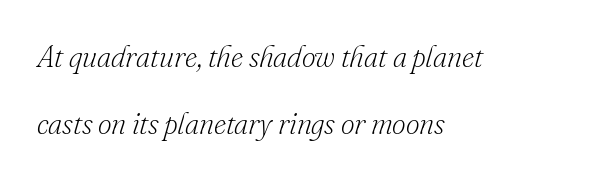
The image shows 30 px light serif type, italic (leaning right); set left-aligned, loose line spacing (2.22x), normal letter spacing, not underlined; low stroke contrast and a small x-height.
